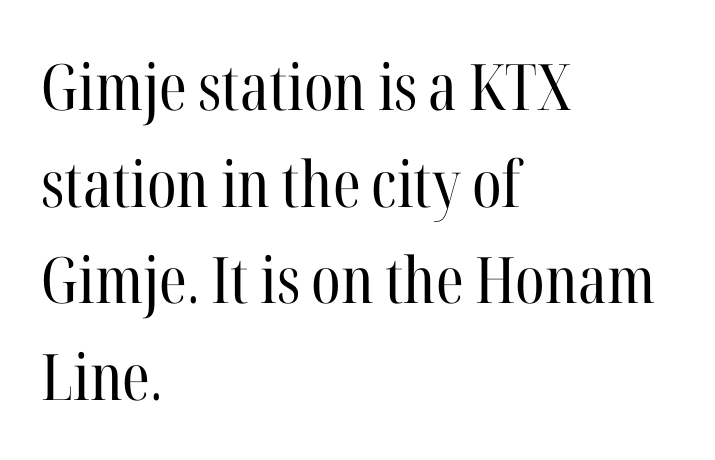
{"serif": "yes", "italic": "no", "bold": "no", "weight": "regular", "width": "condensed", "stroke_contrast": "high", "x_height": "medium", "monospaced": "no", "underline": "no", "align": "left", "line_spacing": "normal", "line_spacing_ratio": 1.51, "letter_spacing": "normal", "letter_spacing_em": 0.0, "glyph_px": 64}
